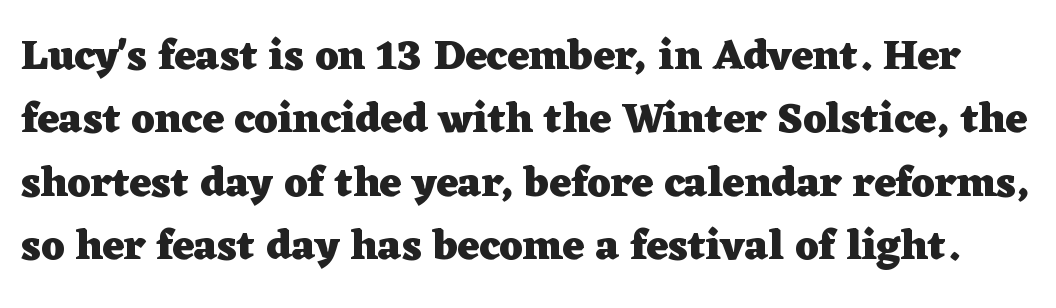
This rendering leaves character spacing at its baseline value. Is this a fixed-width face? No — the glyphs have proportional, varying widths. When letters stand straight like this, we call the style roman or upright. This is heavy type, rendered in bold. A clean baseline with only descenders dipping below it.
